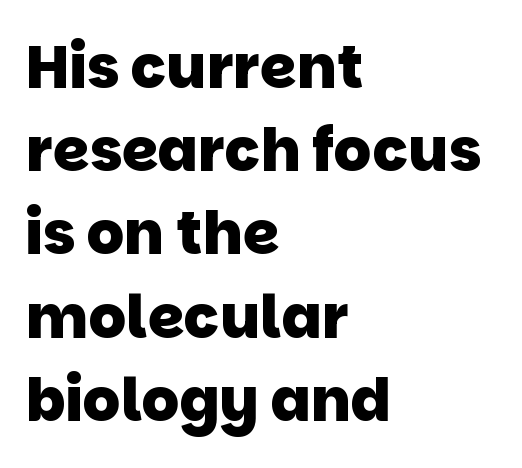
Clear beneath every line of the passage. Teacher's note: observe the even left margin — that is flush-left alignment. This sample has the flowing, uneven cadence of proportional lettering. The strokes are fattened all the way to bold. A normal amount of white space separates one row of letters from the next.
